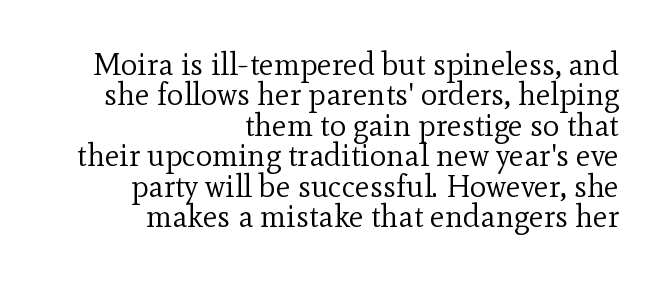
Q: Is the text bold? A: No.
Q: Is the text italic (slanted)? A: No, it is upright.
Q: Is the typeface a serif or a sans-serif typeface? A: Serif.
Q: Is the text underlined? A: No.
Q: How is the paragraph aligned? A: Right-aligned.
Q: Is the spacing between letters normal or unusually wide? A: Normal.
Q: Is the spacing between lines tight, normal or loose? A: Tight.
Q: Width (condensed, normal, or wide)? A: Normal.
Q: x-height? A: Small.
Q: Monospaced? A: No.
